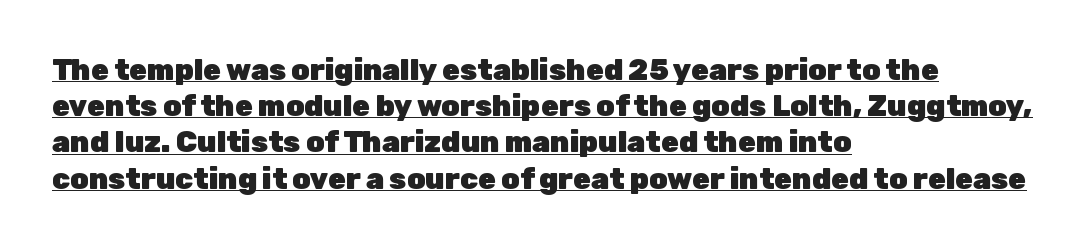
Looks like regular typesetting: each glyph gets only the width it needs. Inter-character spacing is left at the font's built-in metrics. Nope, not italic — everything's standing straight. One-word summary of the alignment: left. The rows are spaced the way most documents space them.
